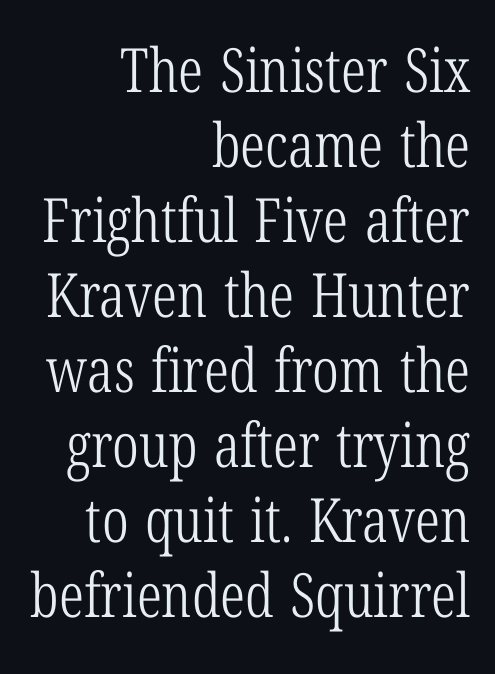
The rag falls on the left side of this text block. Compared with a typical body face, this is equally light or lighter still. Each letter's strokes conclude with small projecting serifs. Default kerning and tracking; the words read as compact shapes.
